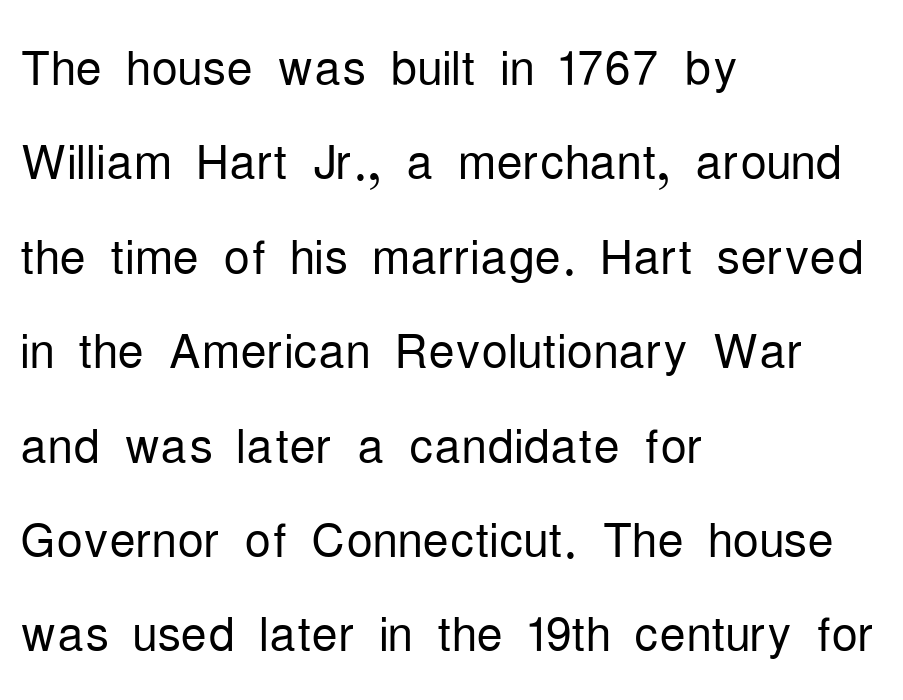
{"serif": "no", "italic": "no", "bold": "no", "weight": "light", "width": "condensed", "stroke_contrast": "low", "x_height": "medium", "monospaced": "no", "underline": "no", "align": "left", "line_spacing": "normal", "line_spacing_ratio": 1.43, "letter_spacing": "normal", "letter_spacing_em": 0.0, "glyph_px": 66}
